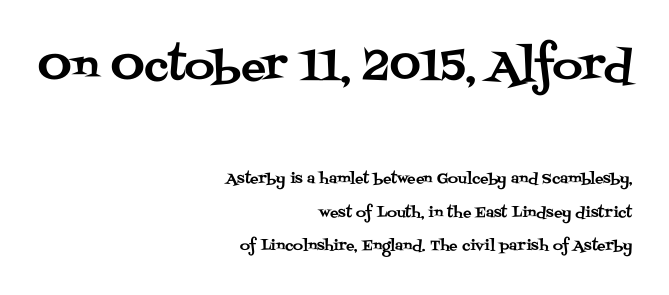
The image shows 41 px serif type, upright; set right-aligned, loose line spacing (2.4x), normal letter spacing, not underlined; the first (top) block is 2.93x larger; medium stroke contrast and a large x-height.
